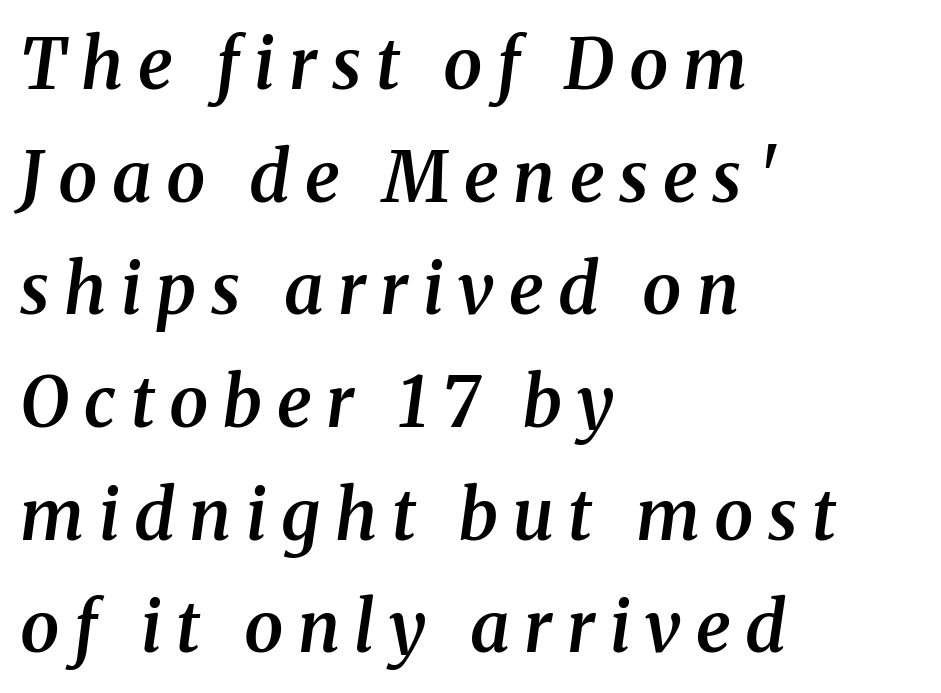
Q: Is the text bold? A: Semi-bold.
Q: Is the text italic (slanted)? A: Yes, it leans right by about 8 degrees.
Q: Is the typeface a serif or a sans-serif typeface? A: Serif.
Q: Is the text underlined? A: No.
Q: How is the paragraph aligned? A: Left-aligned.
Q: Is the spacing between letters normal or unusually wide? A: Unusually wide.
Q: Is the spacing between lines tight, normal or loose? A: Normal.
Q: Width (condensed, normal, or wide)? A: Normal.
Q: Stroke contrast? A: Medium.
Q: x-height? A: Medium.
Q: Monospaced? A: No.
